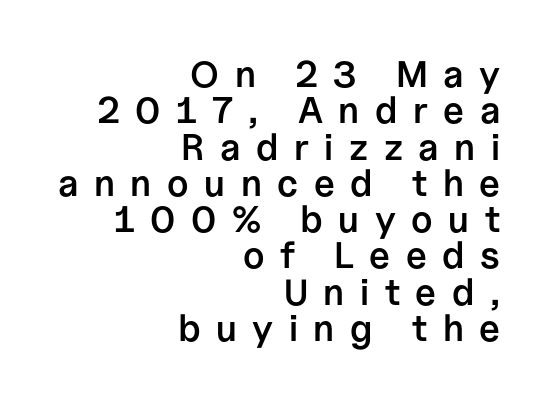
{"serif": "no", "italic": "no", "bold": "semi", "weight": "semibold", "width": "normal", "stroke_contrast": "low", "x_height": "medium", "monospaced": "no", "underline": "no", "align": "right", "line_spacing": "tight", "line_spacing_ratio": 0.98, "letter_spacing": "wide", "letter_spacing_em": 0.42, "glyph_px": 37}
